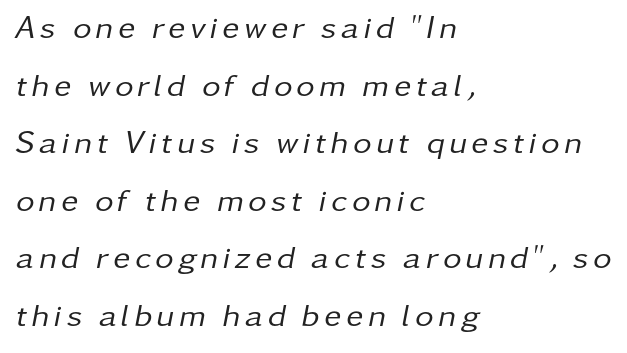
Character widths vary here, with narrow letters taking less room than wide ones. The text carries the slant typical of an italic or oblique font. The typeface has the unassuming heft of standard copy or less. Lines of text with bare space underneath.
